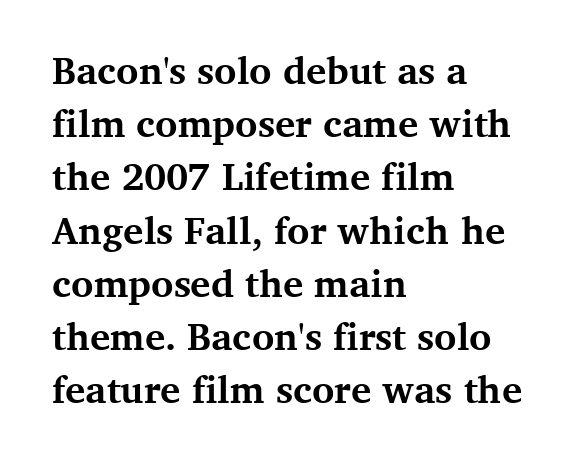
{"serif": "yes", "italic": "no", "bold": "yes", "weight": "bold", "width": "normal", "stroke_contrast": "medium", "x_height": "medium", "monospaced": "no", "underline": "no", "align": "left", "line_spacing": "normal", "line_spacing_ratio": 1.4, "letter_spacing": "normal", "letter_spacing_em": 0.0, "glyph_px": 38}
